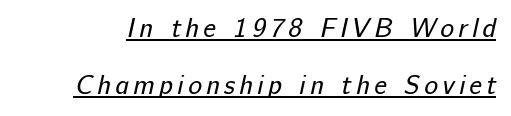
{"bold": "no", "underline": "yes", "line_spacing": "loose", "line_spacing_ratio": 2.18, "glyph_px": 26}
